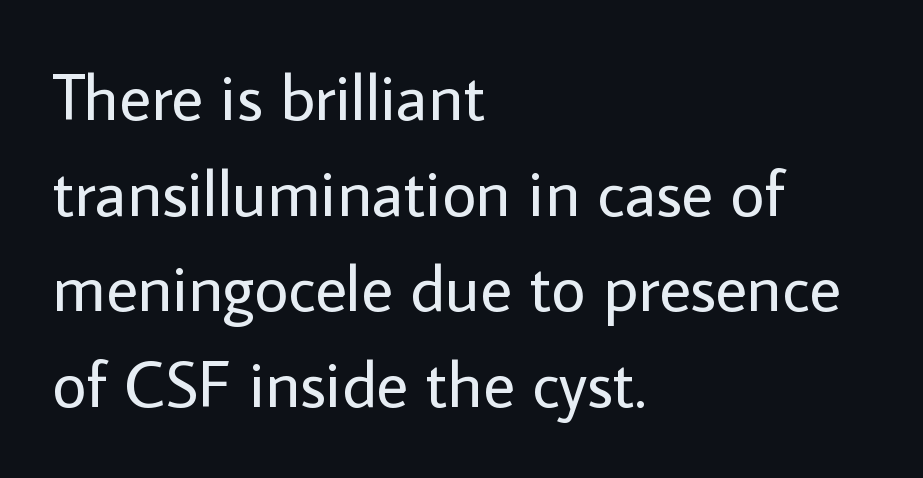
Q: Is the text bold? A: No.
Q: Is the text italic (slanted)? A: No, it is upright.
Q: Is the typeface a serif or a sans-serif typeface? A: Sans-serif.
Q: Is the text underlined? A: No.
Q: How is the paragraph aligned? A: Left-aligned.
Q: Is the spacing between letters normal or unusually wide? A: Normal.
Q: Is the spacing between lines tight, normal or loose? A: Normal.
Q: Width (condensed, normal, or wide)? A: Normal.
Q: Stroke contrast? A: Low.
Q: x-height? A: Medium.
Q: Monospaced? A: No.
